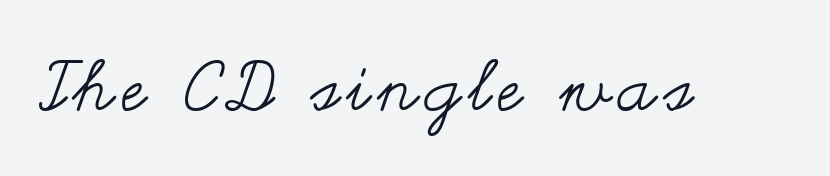
{"bold": "no", "weight": "regular", "width": "wide", "stroke_contrast": "medium", "x_height": "small", "monospaced": "no", "underline": "no", "glyph_px": 69}
